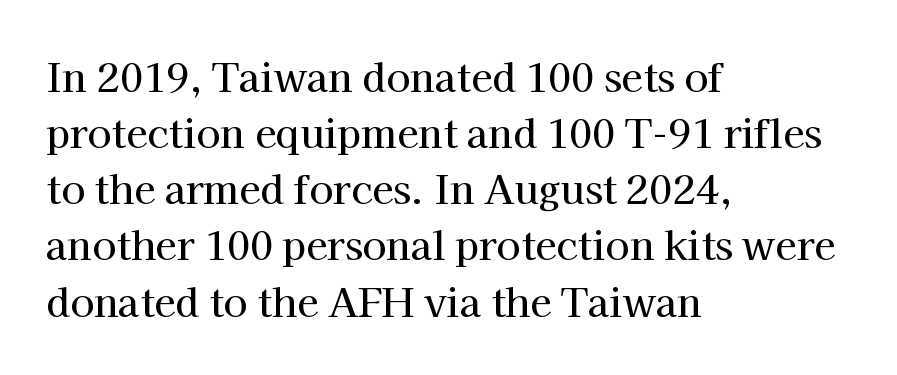
{"serif": "yes", "italic": "no", "width": "normal", "stroke_contrast": "high", "x_height": "medium", "monospaced": "no", "underline": "no", "align": "left", "line_spacing": "normal", "line_spacing_ratio": 1.44, "letter_spacing": "normal", "letter_spacing_em": 0.0, "glyph_px": 39}
